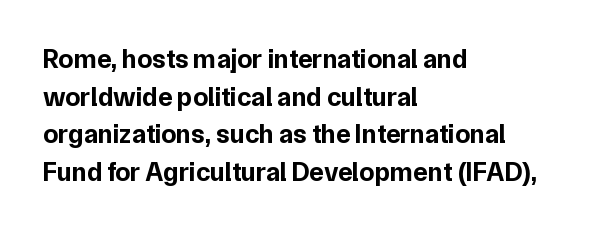
The image shows 27 px bold type, upright; set left-aligned, normal line spacing (1.39x), normal letter spacing, not underlined.
